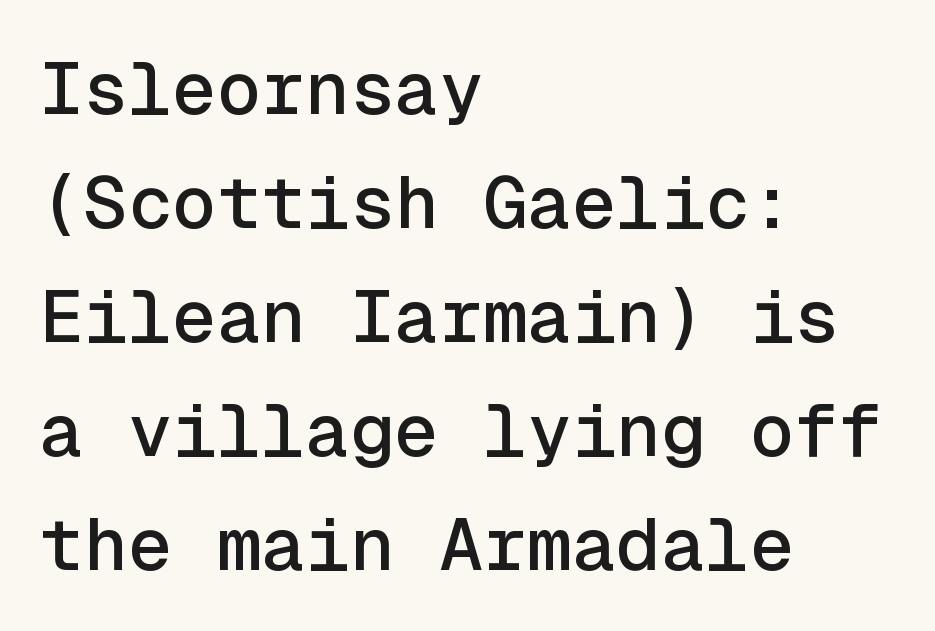
{"serif": "no", "italic": "no", "width": "normal", "x_height": "medium", "monospaced": "yes", "underline": "no", "align": "left", "line_spacing": "normal", "line_spacing_ratio": 1.54, "letter_spacing": "normal", "letter_spacing_em": 0.0, "glyph_px": 74}
